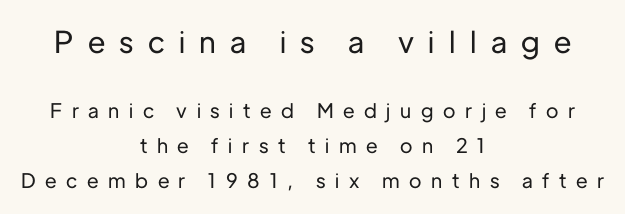
The glyphs are unaccompanied by any horizontal stroke below them. This sample is center-justified, so both line endings float freely. Each letter's strokes conclude bluntly, with no projecting serifs. Spacing between characters has been opened up far beyond the box default.
